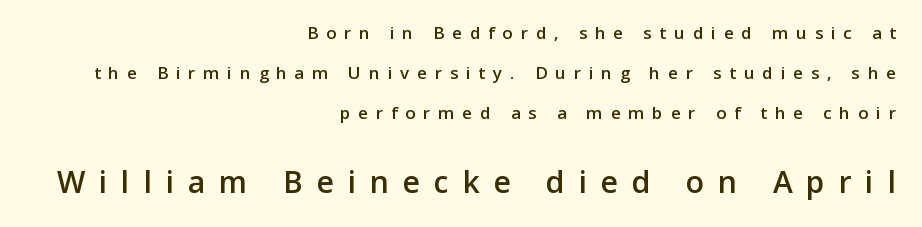
Q: Is the text bold? A: Semi-bold.
Q: Is the text italic (slanted)? A: No, it is upright.
Q: Is the typeface a serif or a sans-serif typeface? A: Sans-serif.
Q: Is the text underlined? A: No.
Q: How is the paragraph aligned? A: Right-aligned.
Q: Is the spacing between letters normal or unusually wide? A: Unusually wide.
Q: Is the spacing between lines tight, normal or loose? A: Loose.
Q: Which block of text is set in a larger size, the first (top) or the second (bottom)? A: The second (bottom) one.
Q: Width (condensed, normal, or wide)? A: Normal.
Q: Stroke contrast? A: Low.
Q: x-height? A: Medium.
Q: Monospaced? A: No.
